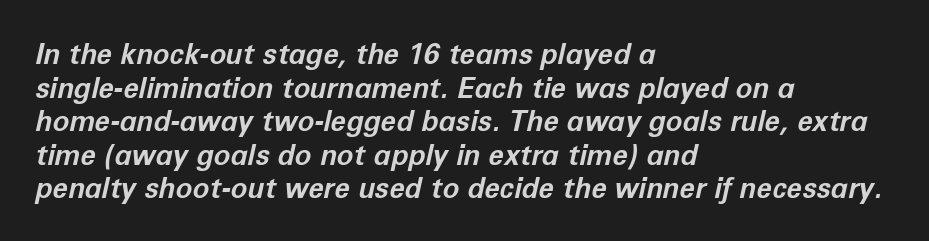
Each letter keeps its own natural width here, so spacing adapts to shape. Students, this is bold: see how much ink each stroke carries. Plain, unruled lines of type. Rendered with sloped, italic letterforms. You could call the tracking neutral — neither tight nor loose. Each line starts at the same left margin while the right side varies.
